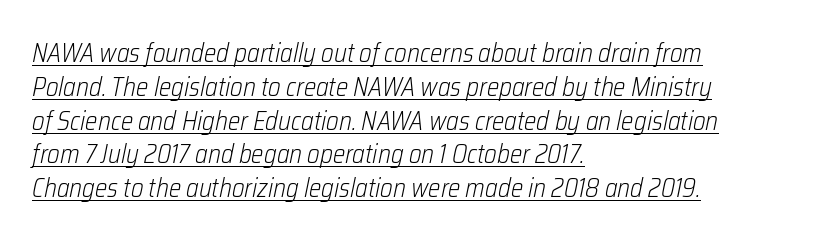
Q: Is the text bold? A: No.
Q: Is the text italic (slanted)? A: Yes, it leans right by about 12 degrees.
Q: Is the text underlined? A: Yes.
Q: How is the paragraph aligned? A: Left-aligned.
Q: Is the spacing between letters normal or unusually wide? A: Normal.
Q: Is the spacing between lines tight, normal or loose? A: Normal.
